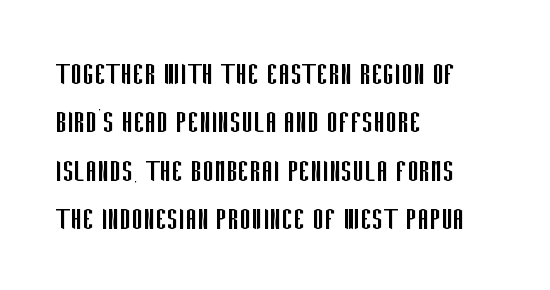
{"serif": "no", "italic": "no", "bold": "no", "weight": "regular", "width": "condensed", "stroke_contrast": "low", "x_height": "large", "monospaced": "no", "underline": "no", "align": "left", "line_spacing": "normal", "line_spacing_ratio": 1.38, "letter_spacing": "normal", "letter_spacing_em": 0.0, "glyph_px": 35}
